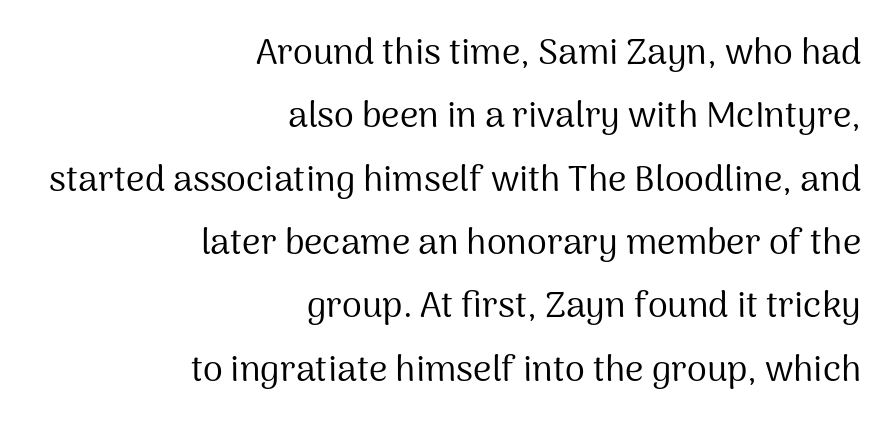
Q: Is the text bold? A: No.
Q: Is the text italic (slanted)? A: No, it is upright.
Q: Is the typeface a serif or a sans-serif typeface? A: Sans-serif.
Q: Is the text underlined? A: No.
Q: How is the paragraph aligned? A: Right-aligned.
Q: Is the spacing between letters normal or unusually wide? A: Normal.
Q: Width (condensed, normal, or wide)? A: Normal.
Q: Stroke contrast? A: Medium.
Q: x-height? A: Medium.
Q: Monospaced? A: No.
